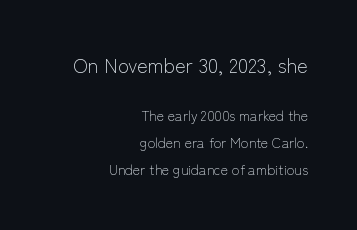
Q: Is the text bold? A: No.
Q: Is the text italic (slanted)? A: No, it is upright.
Q: Is the text underlined? A: No.
Q: How is the paragraph aligned? A: Right-aligned.
Q: Is the spacing between letters normal or unusually wide? A: Normal.
Q: Is the spacing between lines tight, normal or loose? A: Loose.
Q: Which block of text is set in a larger size, the first (top) or the second (bottom)? A: The first (top) one.
